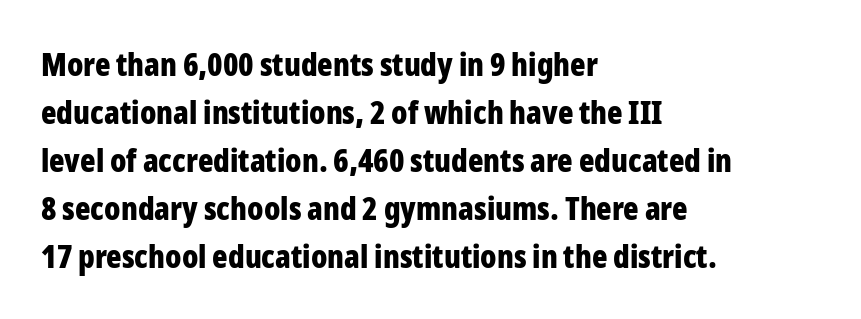
The image shows 32 px bold, condensed sans-serif type, upright; set left-aligned, normal line spacing (1.5x), normal letter spacing, not underlined; low stroke contrast and a medium x-height.
